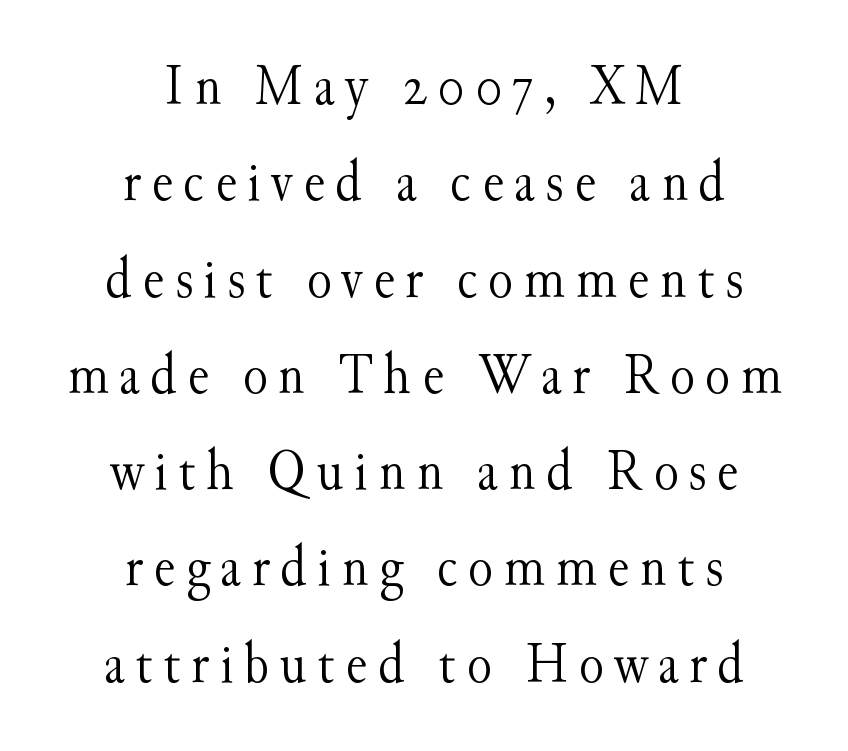
The image shows 58 px light serif type, upright; set centered, normal line spacing (1.66x), not underlined; medium stroke contrast and a small x-height.
